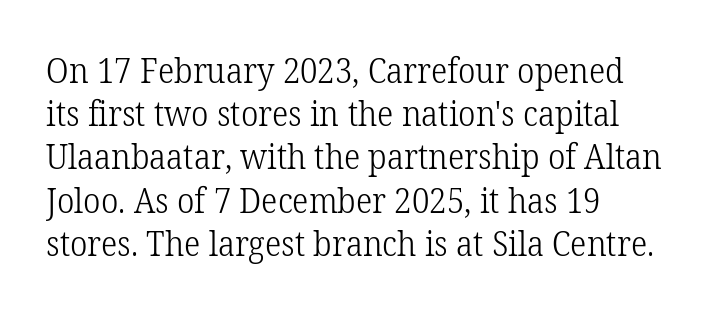
{"serif": "yes", "italic": "no", "bold": "no", "weight": "light", "width": "normal", "stroke_contrast": "low", "x_height": "medium", "monospaced": "no", "underline": "no", "line_spacing": "normal", "line_spacing_ratio": 1.27, "letter_spacing": "normal", "letter_spacing_em": 0.0, "glyph_px": 34}
